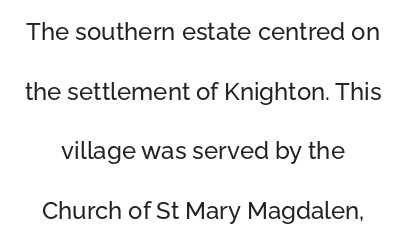
The image shows 24 px text type, upright; set loose line spacing (2.48x), normal letter spacing, not underlined.
